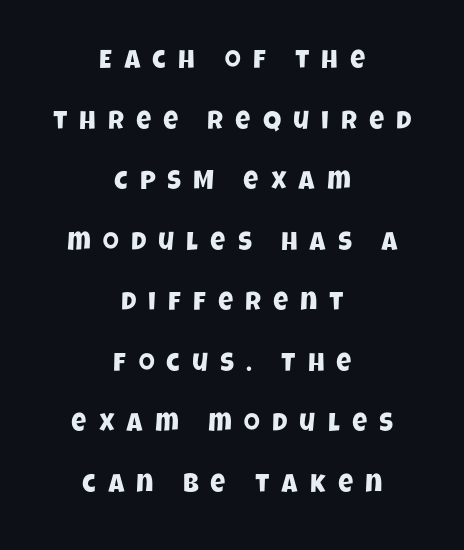
{"underline": "no", "align": "center", "line_spacing": "loose", "line_spacing_ratio": 2.33, "letter_spacing": "wide", "letter_spacing_em": 0.47, "glyph_px": 26}
